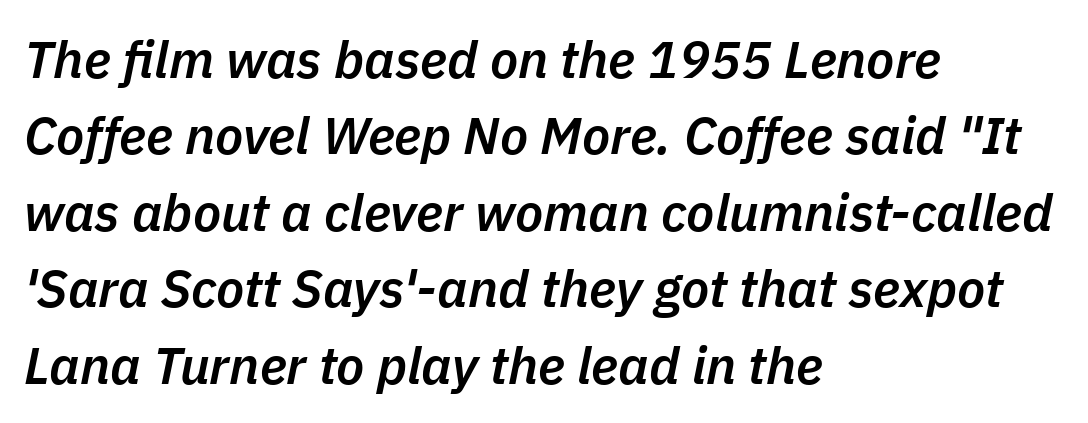
Beneath every word, the page is bare. Stems and bowls a touch heavier than normal — semibold. No extra tracking has been applied to these lines. The vertical gap from one line to the next is medium. The face used here has a pronounced slope to its letters.
